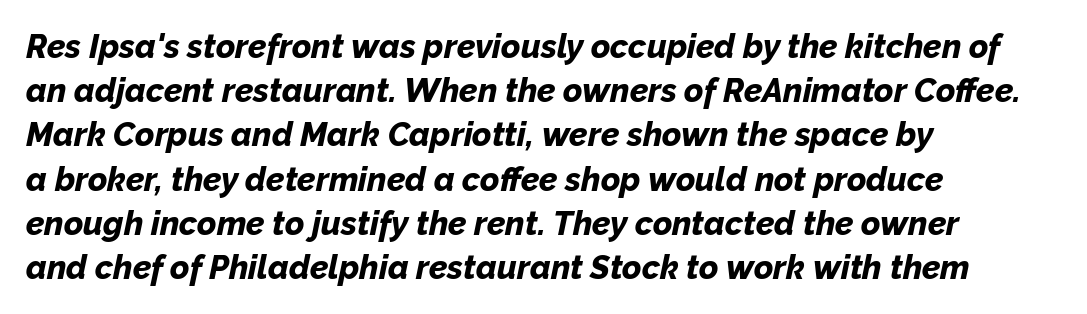
Q: Is the text bold? A: Yes.
Q: Is the text italic (slanted)? A: Yes, it leans right by about 12 degrees.
Q: Is the text underlined? A: No.
Q: How is the paragraph aligned? A: Left-aligned.
Q: Is the spacing between letters normal or unusually wide? A: Normal.
Q: Is the spacing between lines tight, normal or loose? A: Normal.
Q: Width (condensed, normal, or wide)? A: Normal.
Q: Stroke contrast? A: Low.
Q: x-height? A: Medium.
Q: Monospaced? A: No.
